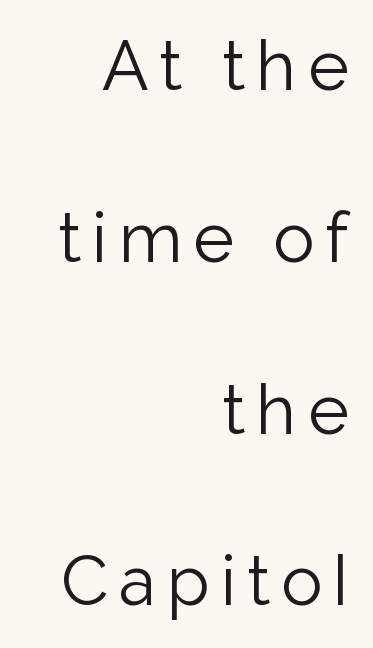
{"serif": "no", "italic": "no", "bold": "no", "weight": "light", "width": "normal", "stroke_contrast": "low", "x_height": "medium", "monospaced": "no", "underline": "no", "align": "right", "line_spacing": "loose", "line_spacing_ratio": 2.49, "glyph_px": 69}
